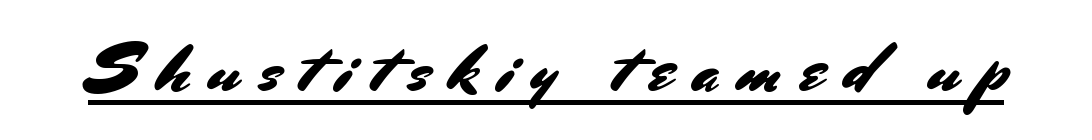
The passage shown is underscored from start to finish. The typeface chosen for these lines omits serifs. Character widths vary here, with narrow letters taking less room than wide ones. Someone cranked the tracking dial way up on this one.
